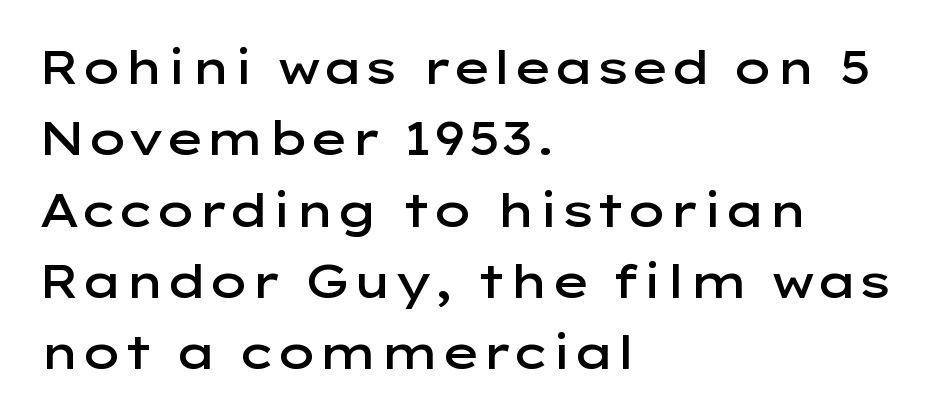
The image shows 46 px semibold, wide sans-serif type, upright; set left-aligned, normal line spacing (1.55x), normal letter spacing, not underlined; low stroke contrast and a medium x-height.
